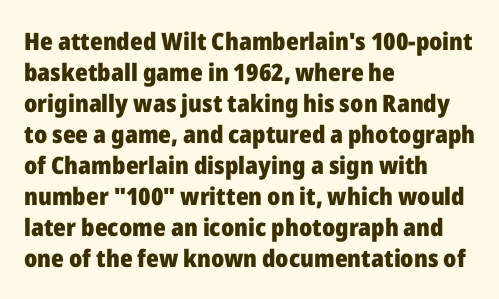
The image shows 24 px bold type, upright; set left-aligned, normal line spacing (1.29x), normal letter spacing, not underlined.
